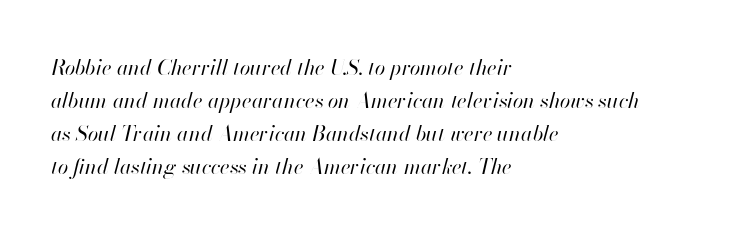
{"italic": "yes", "lean": "right", "slant_degrees": 13, "bold": "no", "underline": "no", "align": "left", "line_spacing": "normal", "line_spacing_ratio": 1.57, "letter_spacing": "normal", "letter_spacing_em": 0.0, "glyph_px": 21}
